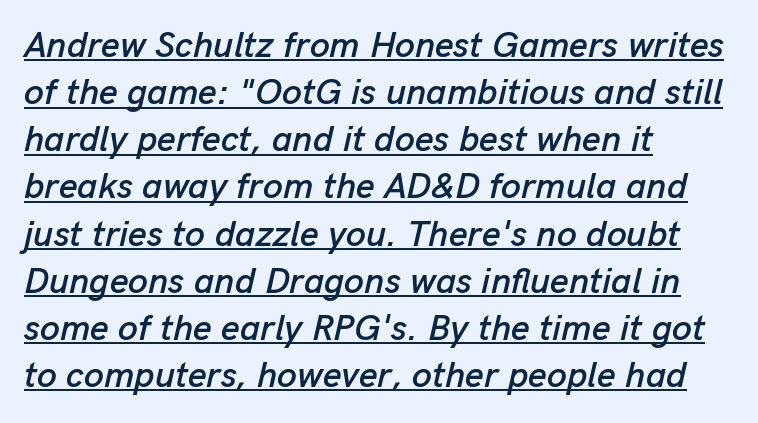
The lines are quadded left. Quick note: underline on. The text carries the slant typical of an italic or oblique font. Students, observe: this is what conventionally led text looks like. Think of a printed novel: that variable character pitch is what you see here. Nobody touched the tracking dial on this one.
